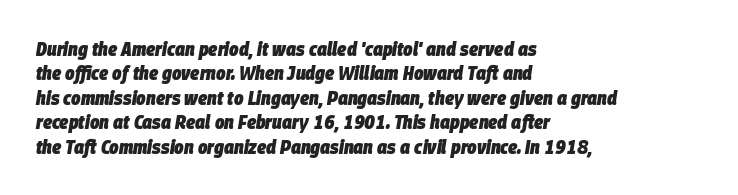
Q: Is the text bold? A: Yes.
Q: Is the text italic (slanted)? A: Yes, it leans right by about 9 degrees.
Q: Is the text underlined? A: No.
Q: How is the paragraph aligned? A: Left-aligned.
Q: Is the spacing between letters normal or unusually wide? A: Normal.
